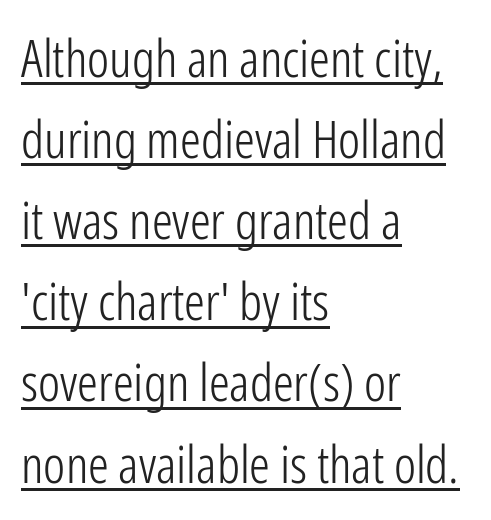
Q: Is the text bold? A: No.
Q: Is the text italic (slanted)? A: No, it is upright.
Q: Is the typeface a serif or a sans-serif typeface? A: Sans-serif.
Q: Is the text underlined? A: Yes.
Q: How is the paragraph aligned? A: Left-aligned.
Q: Is the spacing between letters normal or unusually wide? A: Normal.
Q: Is the spacing between lines tight, normal or loose? A: Normal.
Q: Width (condensed, normal, or wide)? A: Condensed.
Q: Stroke contrast? A: Low.
Q: x-height? A: Medium.
Q: Monospaced? A: No.
